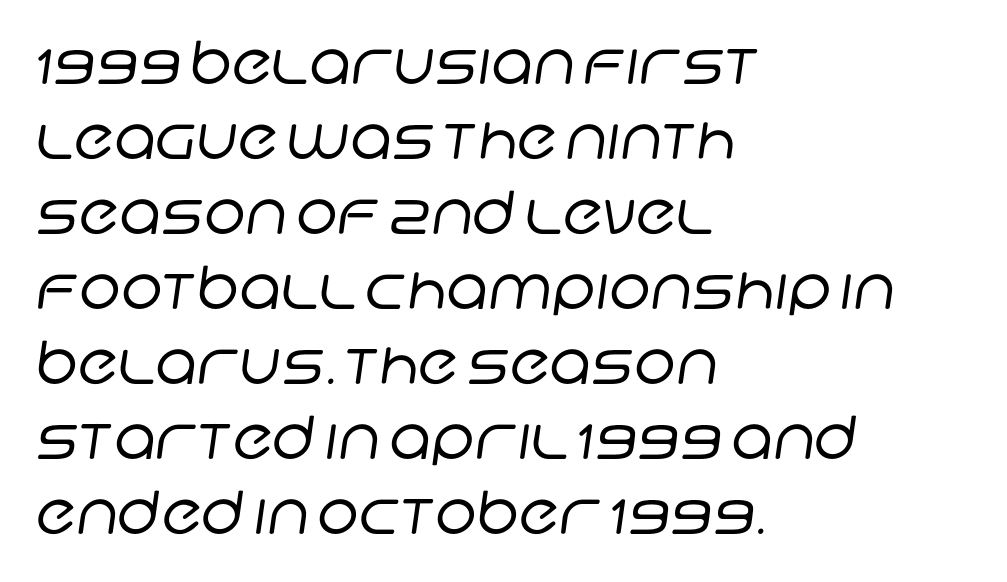
Is the stroke heavy? The answer is a plain regular-or-lighter. These lines stack with their left ends in a neat column. Default kerning and tracking; the words read as compact shapes. Does the type have serifs? No, each stem ends abruptly.
